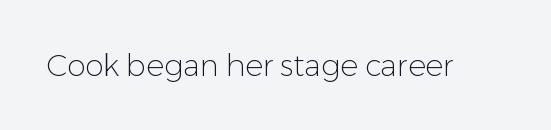
Q: Is the text bold? A: No.
Q: Is the text italic (slanted)? A: No, it is upright.
Q: Is the typeface a serif or a sans-serif typeface? A: Sans-serif.
Q: Is the text underlined? A: No.
Q: Is the spacing between letters normal or unusually wide? A: Normal.
Q: Width (condensed, normal, or wide)? A: Normal.
Q: Stroke contrast? A: Low.
Q: x-height? A: Medium.
Q: Monospaced? A: No.
